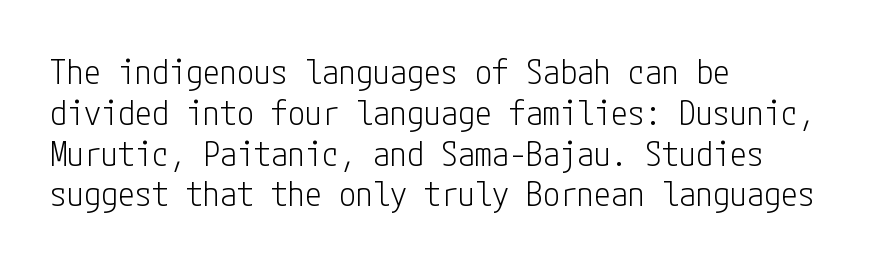
Q: Is the text bold? A: No.
Q: Is the text italic (slanted)? A: No, it is upright.
Q: Is the typeface a serif or a sans-serif typeface? A: Sans-serif.
Q: Is the text underlined? A: No.
Q: How is the paragraph aligned? A: Left-aligned.
Q: Is the spacing between letters normal or unusually wide? A: Normal.
Q: Width (condensed, normal, or wide)? A: Condensed.
Q: Stroke contrast? A: Low.
Q: x-height? A: Medium.
